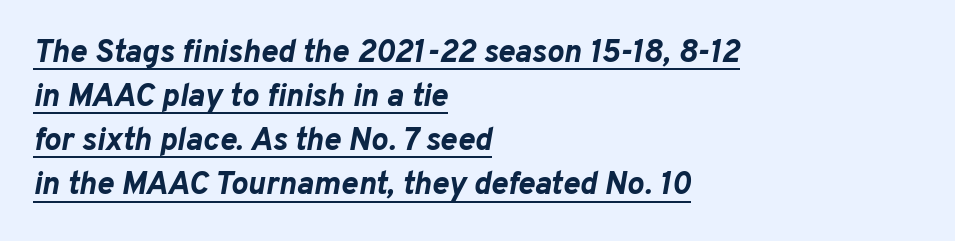
The image shows 32 px bold type, italic (leaning right); set left-aligned, normal line spacing (1.38x), normal letter spacing, underlined; low stroke contrast and a medium x-height.
